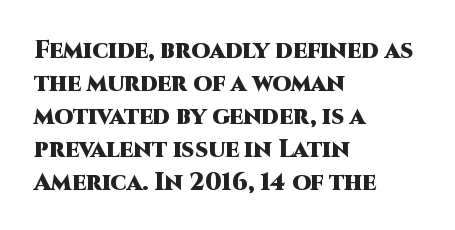
Q: Is the text bold? A: Yes.
Q: Is the text italic (slanted)? A: No, it is upright.
Q: Is the text underlined? A: No.
Q: How is the paragraph aligned? A: Left-aligned.
Q: Is the spacing between letters normal or unusually wide? A: Normal.
Q: Is the spacing between lines tight, normal or loose? A: Normal.
